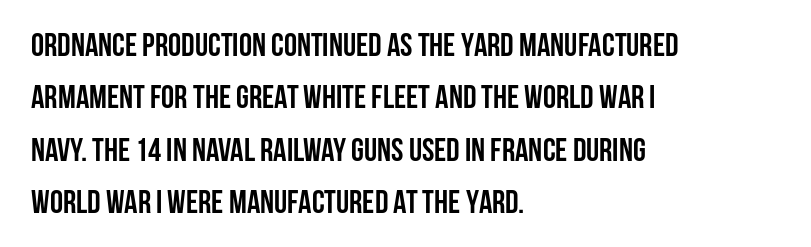
{"serif": "no", "italic": "no", "bold": "yes", "weight": "semibold", "width": "condensed", "stroke_contrast": "low", "x_height": "large", "monospaced": "no", "underline": "no", "align": "left", "line_spacing": "normal", "line_spacing_ratio": 1.59, "letter_spacing": "normal", "letter_spacing_em": 0.0, "glyph_px": 33}
